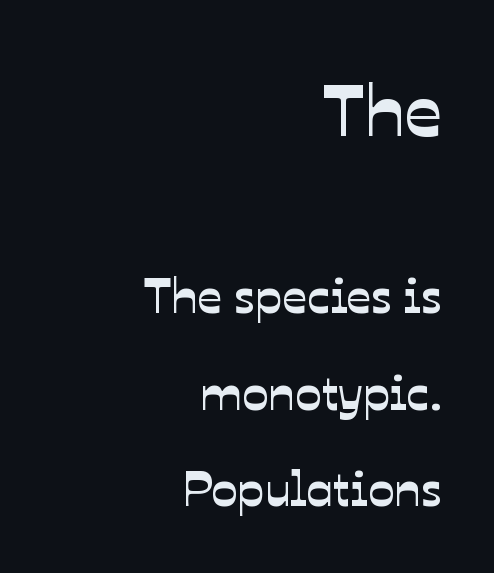
Q: Is the typeface a serif or a sans-serif typeface? A: Sans-serif.
Q: Is the text underlined? A: No.
Q: How is the paragraph aligned? A: Right-aligned.
Q: Is the spacing between letters normal or unusually wide? A: Normal.
Q: Is the spacing between lines tight, normal or loose? A: Loose.
Q: Which block of text is set in a larger size, the first (top) or the second (bottom)? A: The first (top) one.
Q: Width (condensed, normal, or wide)? A: Normal.
Q: Stroke contrast? A: Low.
Q: x-height? A: Medium.
Q: Monospaced? A: No.
